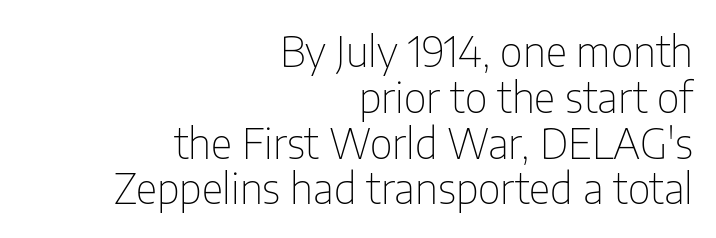
{"serif": "no", "italic": "no", "bold": "no", "weight": "thin", "width": "condensed", "stroke_contrast": "low", "x_height": "medium", "monospaced": "no", "underline": "no", "align": "right", "line_spacing": "tight", "line_spacing_ratio": 1.09, "letter_spacing": "normal", "letter_spacing_em": 0.0, "glyph_px": 42}
